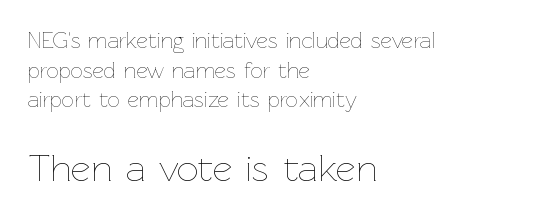
This reads as an unemphasized weight, regular at the heaviest. Upright lettering throughout. Unmarked baselines from the first word to the last. Character size in the trailing block exceeds that of the leading block. These lines keep a tight, regular rhythm from letter to letter. A student would call this left alignment; a typographer would say flush left, rag right.
